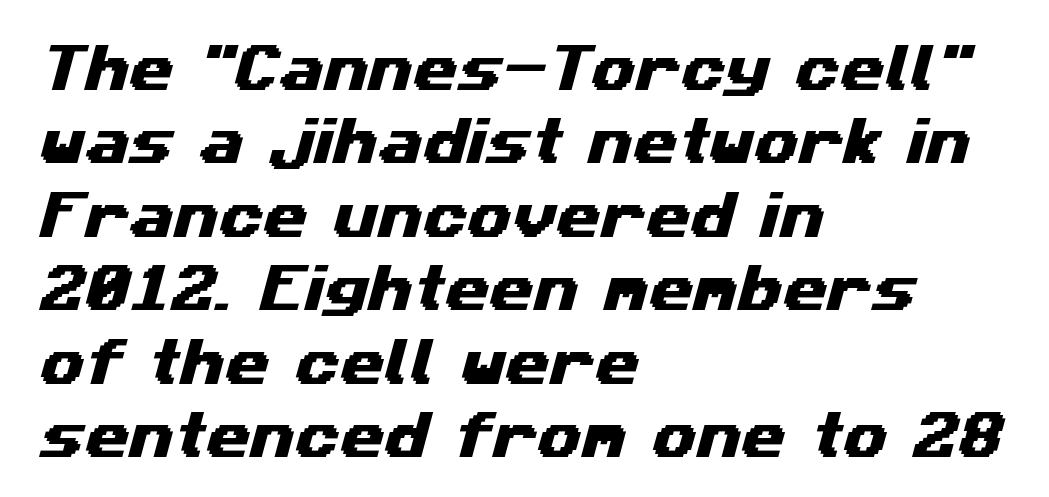
The words here are not underlined. No extra tracking has been applied to these lines. This sample has the flowing, uneven cadence of proportional lettering. Rows of type keep a routine distance in the vertical direction. A typesetter would label this face a sans.
